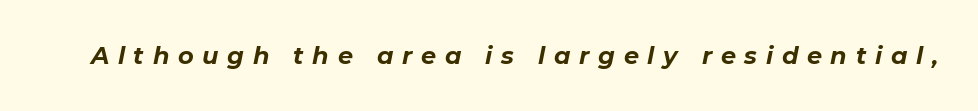
Only glyphs here, with clear space below each row. Does the lettering tilt? It does — this is italic. Look at the tracking — it's clearly loosened, letters drifting apart. Strong, thick strokes mark this as bold type.
